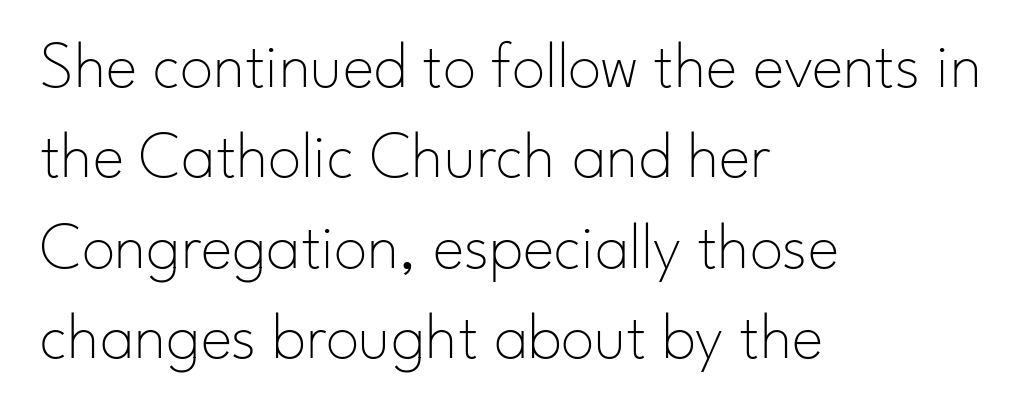
The image shows 67 px thin sans-serif type, upright; set left-aligned, normal line spacing (1.35x), normal letter spacing, not underlined; low stroke contrast and a small x-height.
